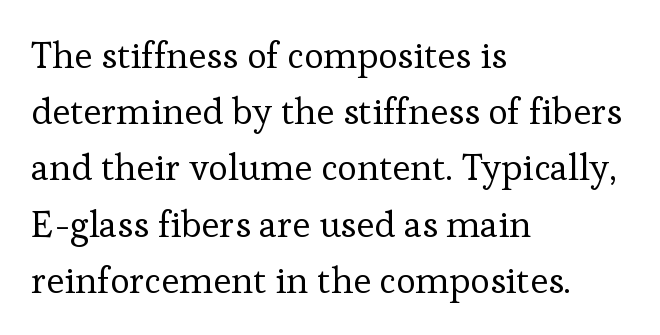
The image shows 37 px regular-weight serif type, upright; set left-aligned, normal line spacing (1.52x), normal letter spacing, not underlined; low stroke contrast and a medium x-height.
